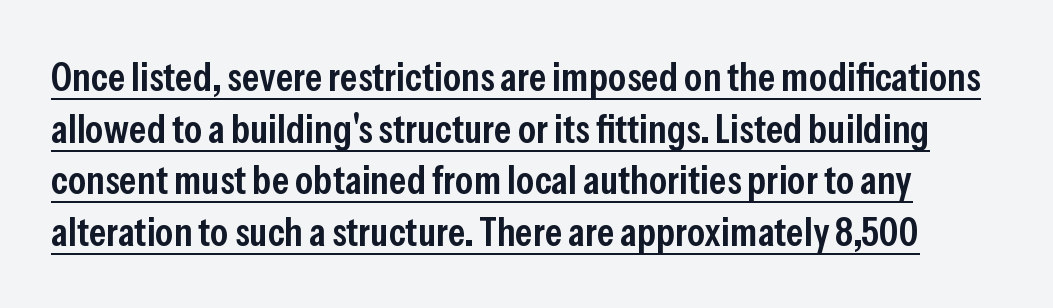
The image shows 41 px semibold, condensed sans-serif type, upright; set normal line spacing (1.26x), normal letter spacing, underlined; low stroke contrast and a medium x-height.
